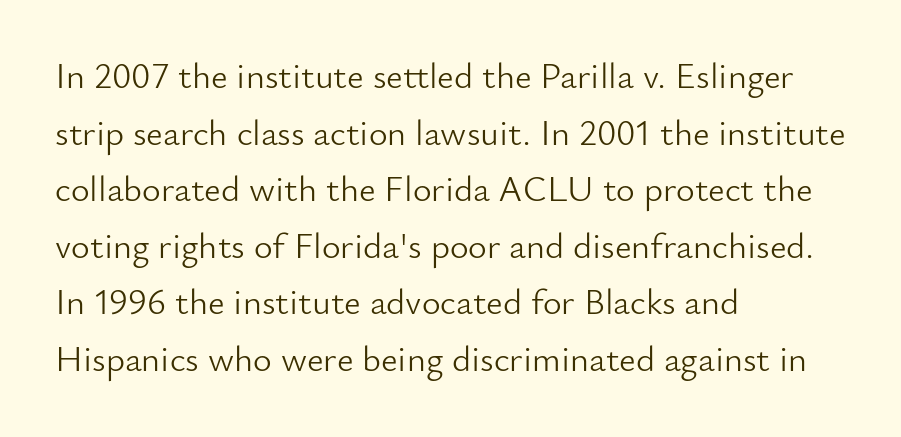
The image shows 36 px light sans-serif type, upright; set left-aligned, normal line spacing (1.57x), normal letter spacing, not underlined; low stroke contrast and a small x-height.
